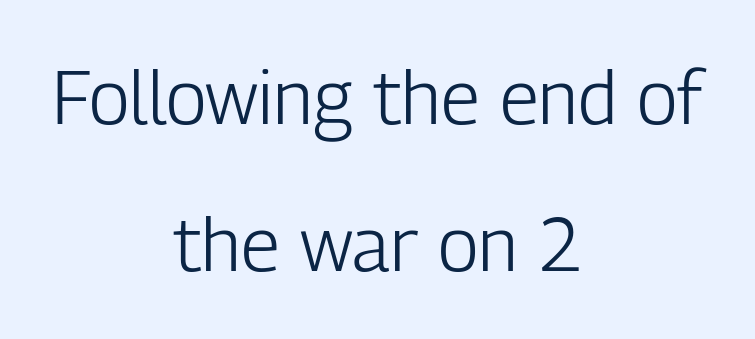
The image shows 75 px light, condensed sans-serif type, upright; set centered, loose line spacing (1.96x), normal letter spacing, not underlined; low stroke contrast and a medium x-height.
